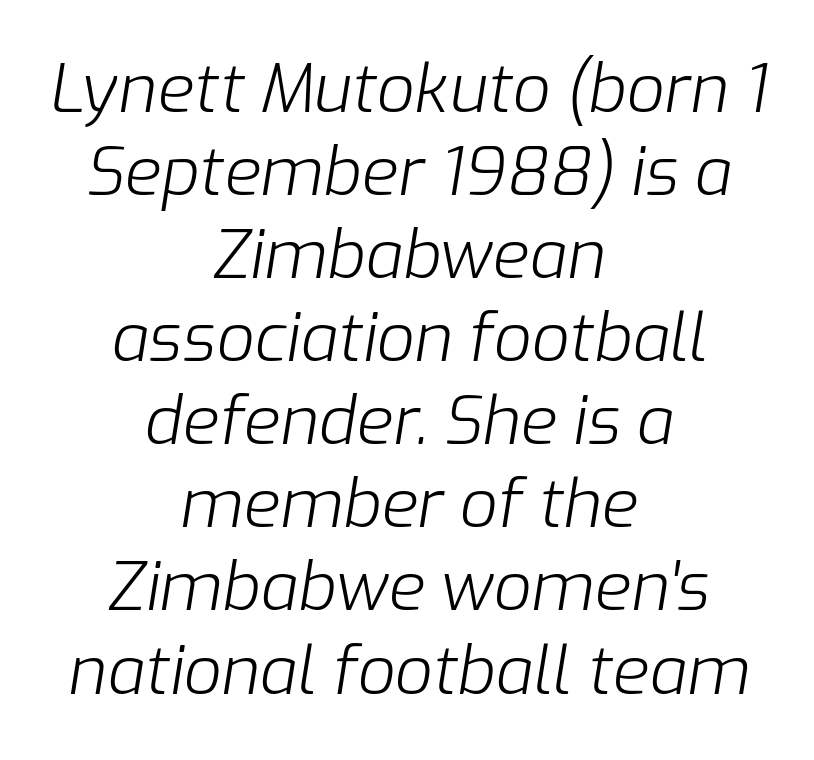
Emphasis-style slanted type is in use. Stroke thickness stays within the range of a standard reading face or lighter. The letters advance in unequal steps, a hallmark of proportional type. A typesetter would call this zero additional tracking. Reading down the block, each line starts at a different indent, mirrored at its end. Words float on clear page, feet unadorned.
